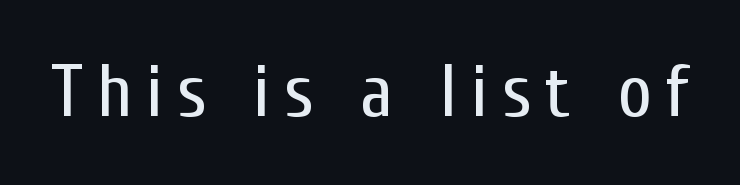
Nothing sits at the stroke ends, so this counts as sans-serif. Quick note: underline off. The lettering stays uniformly vertical, giving the passage a roman look. Ink coverage per letter is moderate at most. The rendering uses natural spacing where letterforms have individual widths.
